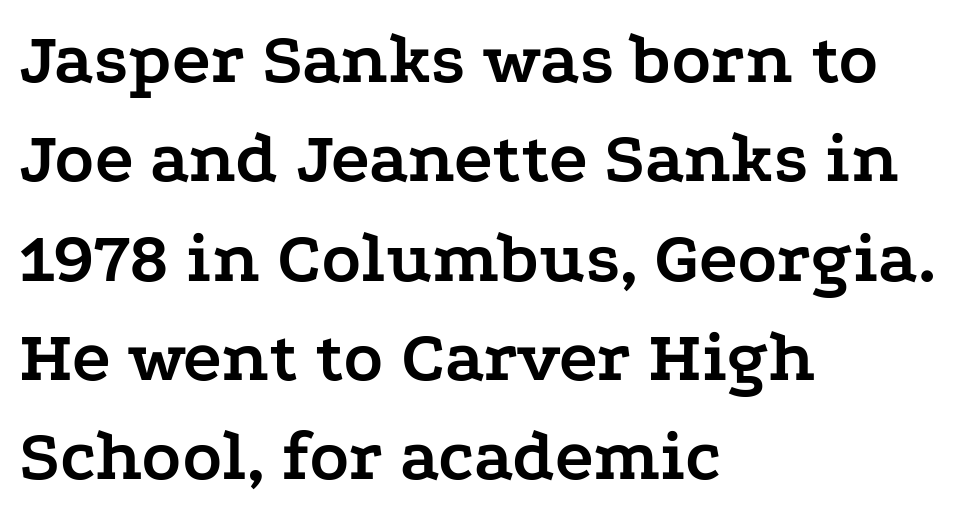
The image shows 73 px semibold, wide serif type, upright; set left-aligned, normal line spacing (1.36x), normal letter spacing, not underlined; low stroke contrast and a medium x-height.
